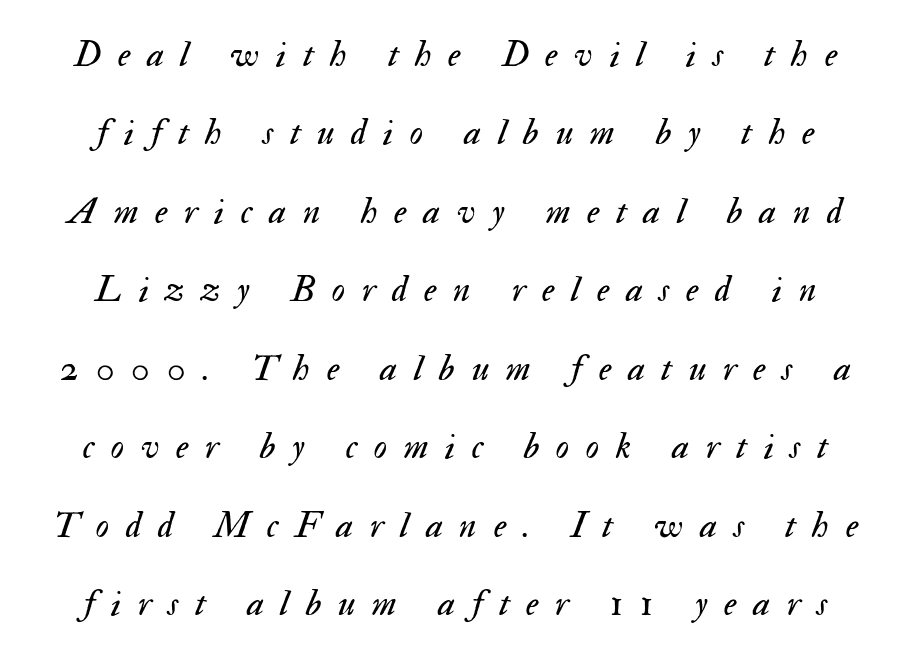
Q: Is the text bold? A: No.
Q: Is the text italic (slanted)? A: Yes, it leans right by about 17 degrees.
Q: Is the text underlined? A: No.
Q: How is the paragraph aligned? A: Centered.
Q: Is the spacing between letters normal or unusually wide? A: Unusually wide.
Q: Is the spacing between lines tight, normal or loose? A: Loose.
Q: Width (condensed, normal, or wide)? A: Normal.
Q: Stroke contrast? A: Medium.
Q: x-height? A: Small.
Q: Monospaced? A: No.
